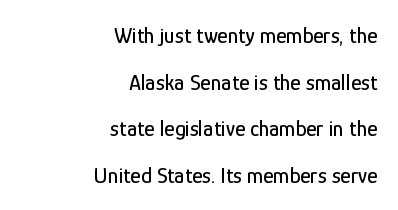
The image shows 22 px text type, upright; set right-aligned, loose line spacing (2.12x), normal letter spacing, not underlined.
